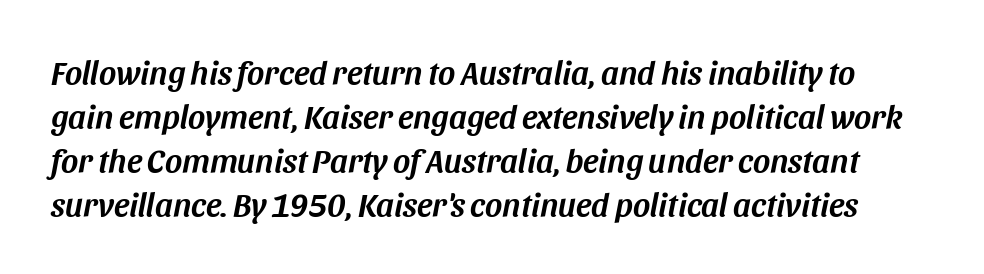
Here the glyphs are tracked normally, forming tight word shapes. Would a proofreader flag this as italicized? Yes. Leading: standard. The passage shown is not underscored anywhere. This sample has the flowing, uneven cadence of proportional lettering.
